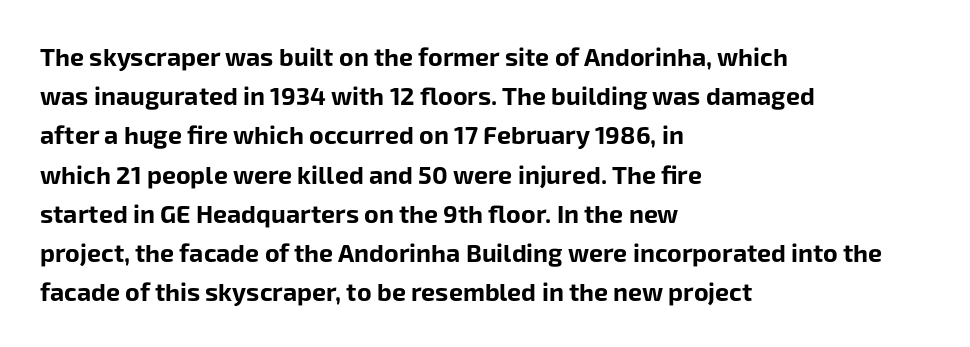
The image shows 25 px bold type, upright; set left-aligned, normal line spacing (1.57x), normal letter spacing, not underlined.
